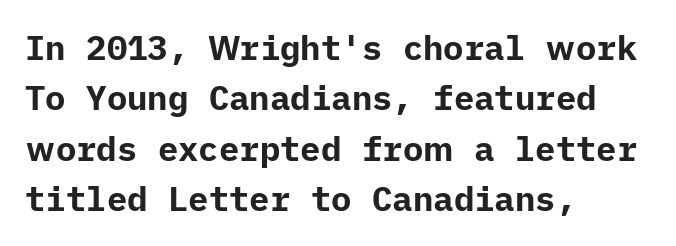
{"serif": "no", "italic": "no", "bold": "yes", "weight": "bold", "width": "normal", "stroke_contrast": "low", "x_height": "medium", "underline": "no", "align": "left", "line_spacing": "normal", "line_spacing_ratio": 1.48, "letter_spacing": "normal", "letter_spacing_em": 0.0, "glyph_px": 34}
